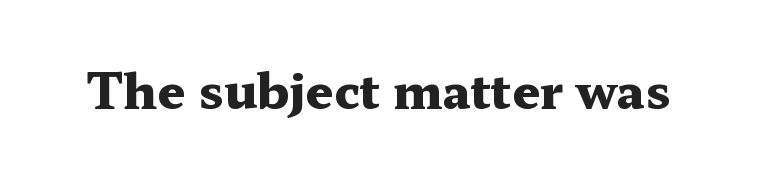
Q: Is the text bold? A: Yes.
Q: Is the text italic (slanted)? A: No, it is upright.
Q: Is the typeface a serif or a sans-serif typeface? A: Serif.
Q: Is the text underlined? A: No.
Q: Is the spacing between letters normal or unusually wide? A: Normal.
Q: Width (condensed, normal, or wide)? A: Wide.
Q: Stroke contrast? A: Medium.
Q: x-height? A: Medium.
Q: Monospaced? A: No.
